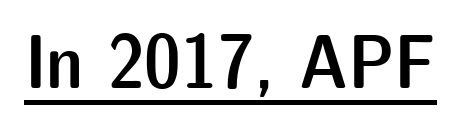
The image shows 77 px semibold sans-serif type, upright; set normal letter spacing, underlined; low stroke contrast and a medium x-height.
